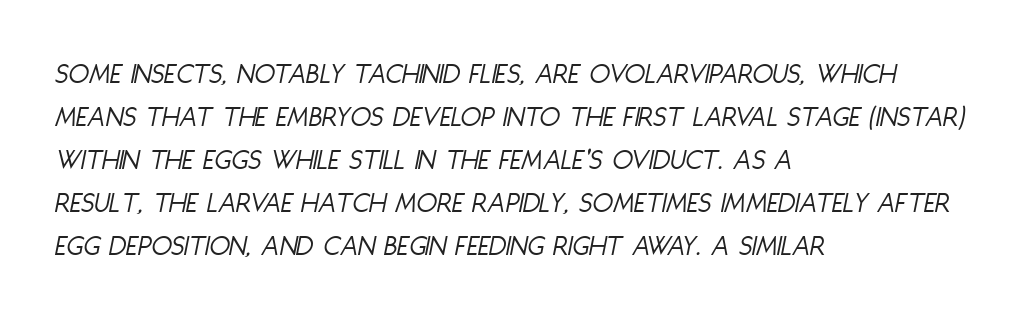
The image shows 30 px light, condensed type, italic (leaning right); set left-aligned, normal line spacing (1.43x), normal letter spacing, not underlined; low stroke contrast and a large x-height.
